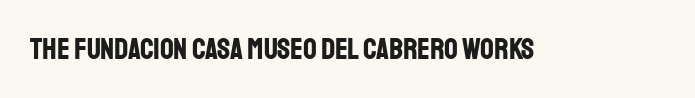
Q: Is the text bold? A: Yes.
Q: Is the text italic (slanted)? A: No, it is upright.
Q: Is the typeface a serif or a sans-serif typeface? A: Sans-serif.
Q: Is the text underlined? A: No.
Q: Is the spacing between letters normal or unusually wide? A: Normal.
Q: Width (condensed, normal, or wide)? A: Condensed.
Q: Stroke contrast? A: Low.
Q: x-height? A: Large.
Q: Monospaced? A: No.
